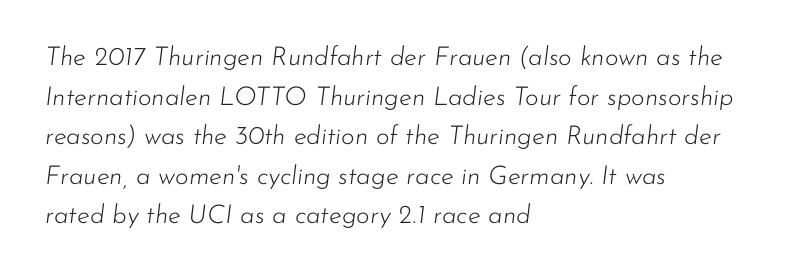
Compared with a typical body face, this is equally light or lighter still. The paragraph shown leans on its left margin. The line-height multiplier appears to be the usual default. The passage shown is not underscored anywhere. Standard letterfit; no display-style spreading of the glyphs.
